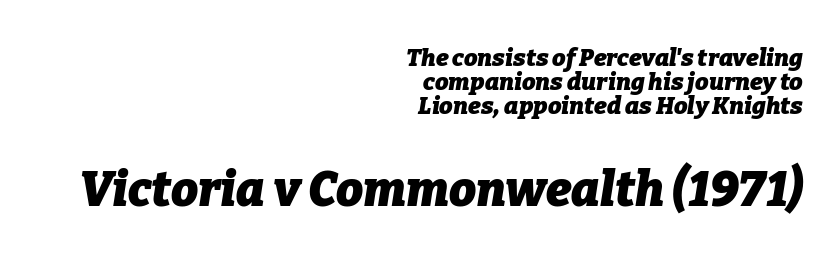
Plain, unruled lines of type. Words appear dense and cohesive because spacing is normal. Characters are canted at an angle relative to the baseline's perpendicular. Does the copy run flush right? Yes — the right margin is perfectly even. Varying glyph widths throughout — classic text-font behaviour. Visually, the bottom section dominates because its glyphs are scaled up.
